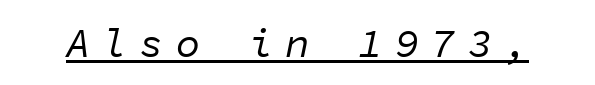
{"italic": "yes", "lean": "right", "slant_degrees": 11, "bold": "no", "weight": "regular", "width": "normal", "stroke_contrast": "low", "x_height": "medium", "monospaced": "yes", "underline": "yes", "letter_spacing": "wide", "letter_spacing_em": 0.29, "glyph_px": 41}
